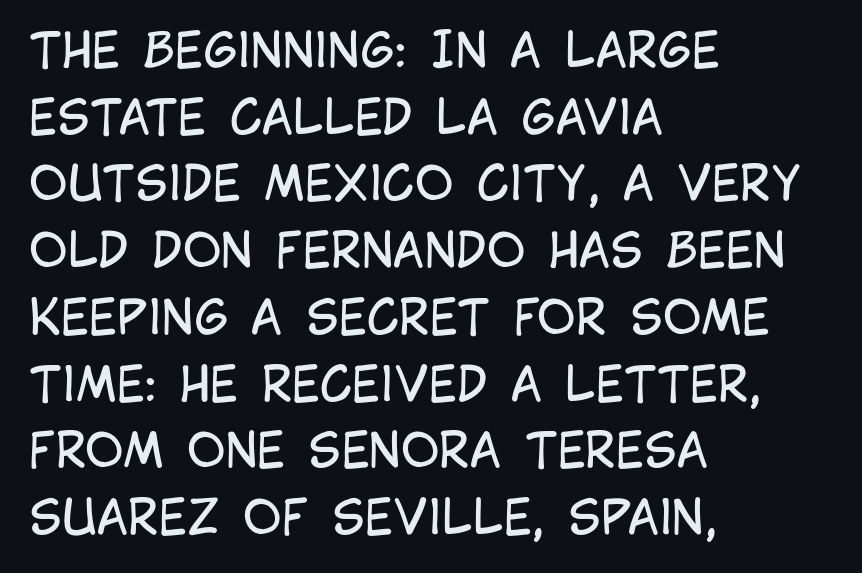
The image shows 47 px regular-weight, condensed sans-serif type, upright; set left-aligned, normal line spacing (1.42x), normal letter spacing, not underlined; low stroke contrast and a large x-height.
